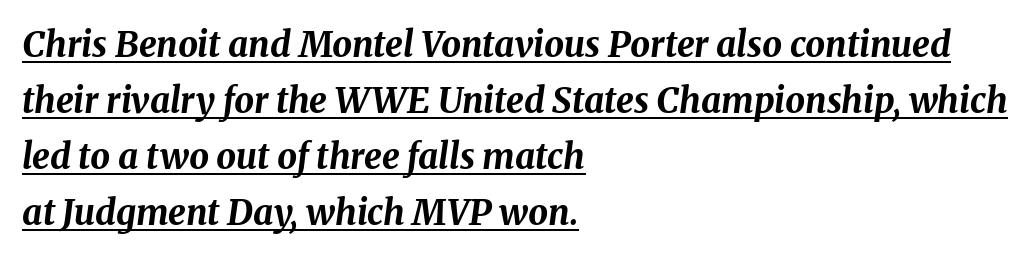
Has an underline been added? It has. Line spacing here is normal. Character widths vary here, with narrow letters taking less room than wide ones. Designer's note — italics engaged. Chunky letters — that's bold for sure.
